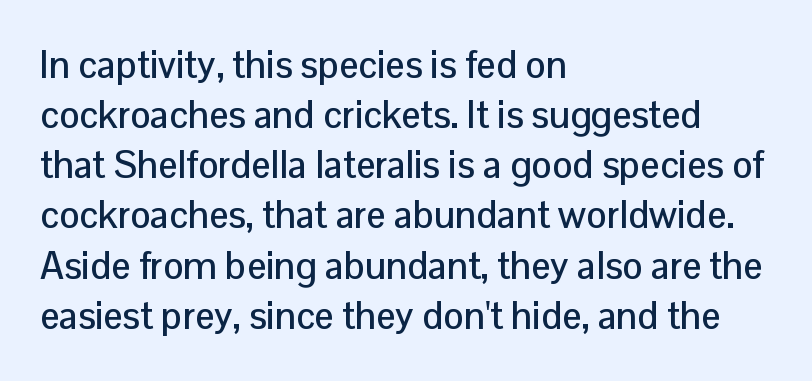
Q: Is the text italic (slanted)? A: No, it is upright.
Q: Is the typeface a serif or a sans-serif typeface? A: Sans-serif.
Q: Is the text underlined? A: No.
Q: How is the paragraph aligned? A: Left-aligned.
Q: Is the spacing between letters normal or unusually wide? A: Normal.
Q: Is the spacing between lines tight, normal or loose? A: Normal.
Q: Width (condensed, normal, or wide)? A: Normal.
Q: Stroke contrast? A: Low.
Q: x-height? A: Medium.
Q: Monospaced? A: No.
